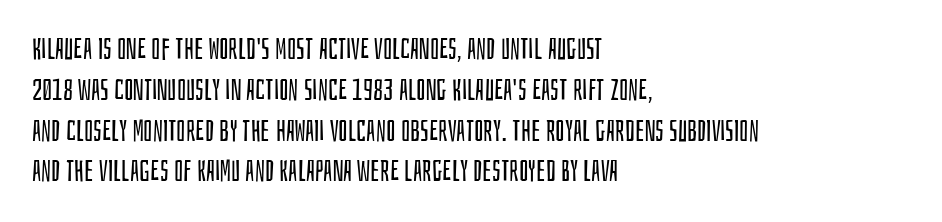
This sample keeps an unexceptional amount of space between lines. Nothing heavy about these letters — not bold at all. The type sits square on the baseline with zero lean. Caption: multi-line text, flush left, ragged right. These lines are rendered in a variable-pitch font. Note: no serifs on the glyphs.
